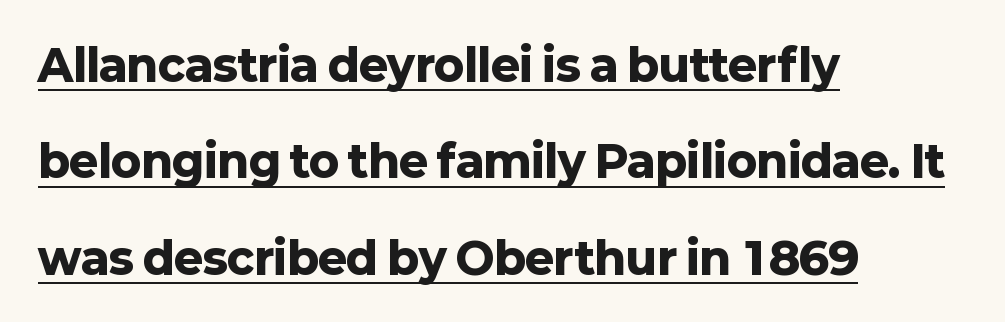
{"serif": "no", "italic": "no", "bold": "yes", "weight": "heavy", "width": "normal", "stroke_contrast": "low", "x_height": "medium", "monospaced": "no", "underline": "yes", "align": "left", "line_spacing": "loose", "line_spacing_ratio": 2.19, "letter_spacing": "normal", "letter_spacing_em": 0.0, "glyph_px": 44}
